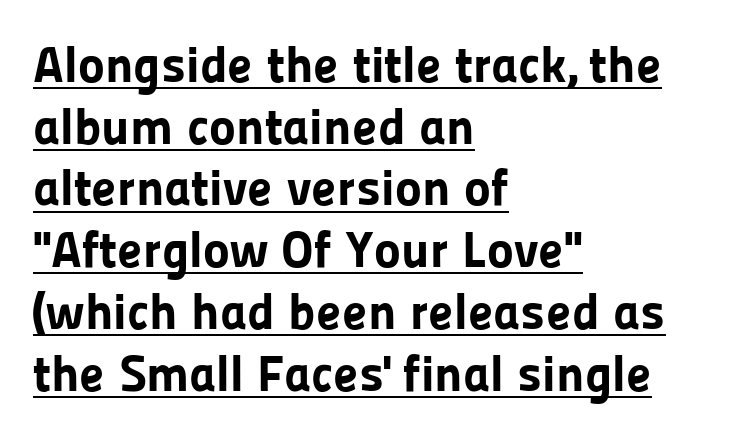
{"serif": "no", "italic": "no", "bold": "yes", "weight": "bold", "width": "normal", "stroke_contrast": "low", "x_height": "medium", "monospaced": "no", "underline": "yes", "align": "left", "line_spacing_ratio": 1.21, "letter_spacing": "normal", "letter_spacing_em": 0.0, "glyph_px": 51}
